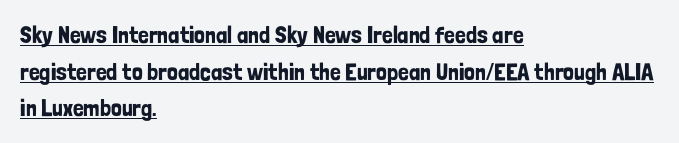
Q: Is the text italic (slanted)? A: No, it is upright.
Q: Is the text underlined? A: Yes.
Q: How is the paragraph aligned? A: Left-aligned.
Q: Is the spacing between letters normal or unusually wide? A: Normal.
Q: Is the spacing between lines tight, normal or loose? A: Normal.
